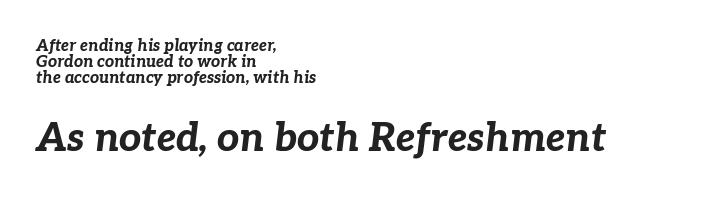
Q: Is the text bold? A: Yes.
Q: Is the text italic (slanted)? A: Yes, it leans right by about 7 degrees.
Q: Is the text underlined? A: No.
Q: How is the paragraph aligned? A: Left-aligned.
Q: Is the spacing between letters normal or unusually wide? A: Normal.
Q: Is the spacing between lines tight, normal or loose? A: Tight.
Q: Which block of text is set in a larger size, the first (top) or the second (bottom)? A: The second (bottom) one.
Q: Width (condensed, normal, or wide)? A: Normal.
Q: Stroke contrast? A: Low.
Q: x-height? A: Medium.
Q: Monospaced? A: No.
